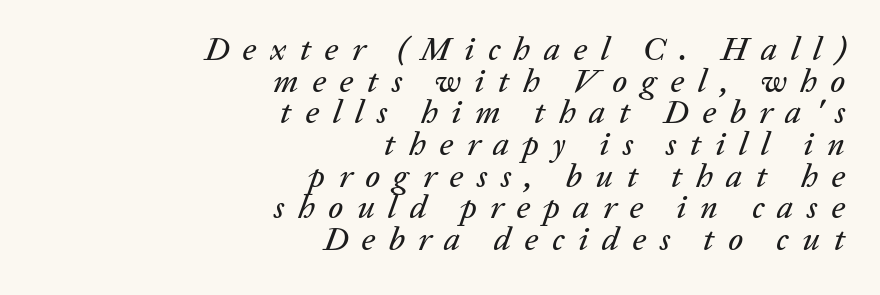
The image shows 33 px text type, italic (leaning right); set right-aligned, tight line spacing (0.96x), unusually wide letter spacing (+0.41 em), not underlined; low stroke contrast and a medium x-height.
